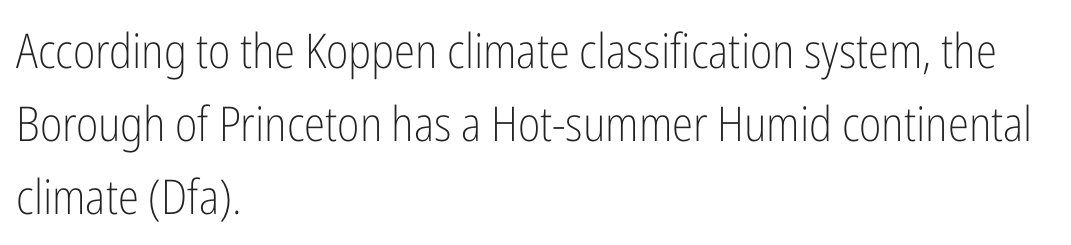
Q: Is the text bold? A: No.
Q: Is the text italic (slanted)? A: No, it is upright.
Q: Is the typeface a serif or a sans-serif typeface? A: Sans-serif.
Q: Is the text underlined? A: No.
Q: How is the paragraph aligned? A: Left-aligned.
Q: Is the spacing between letters normal or unusually wide? A: Normal.
Q: Is the spacing between lines tight, normal or loose? A: Normal.
Q: Width (condensed, normal, or wide)? A: Condensed.
Q: Stroke contrast? A: Low.
Q: x-height? A: Medium.
Q: Monospaced? A: No.
